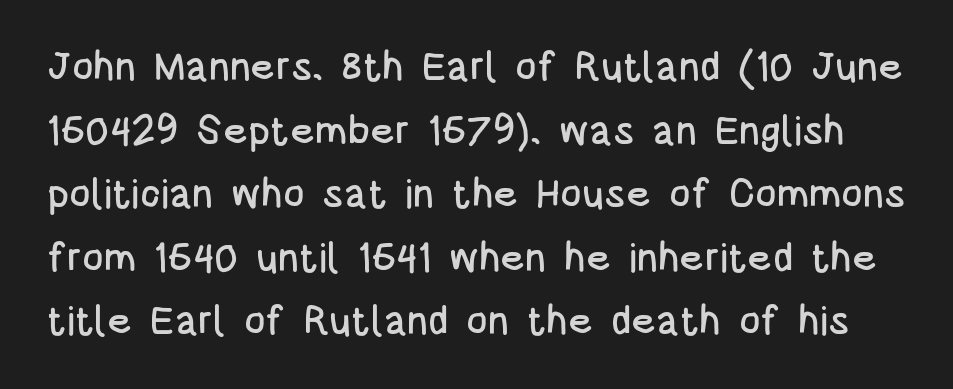
The letters sit at their default tracking, neither squeezed nor spread. Leading matches the norm, producing a regular column. Designer's note — italics off, roman on. To sum up the face: it is a sans, with no serifs.
